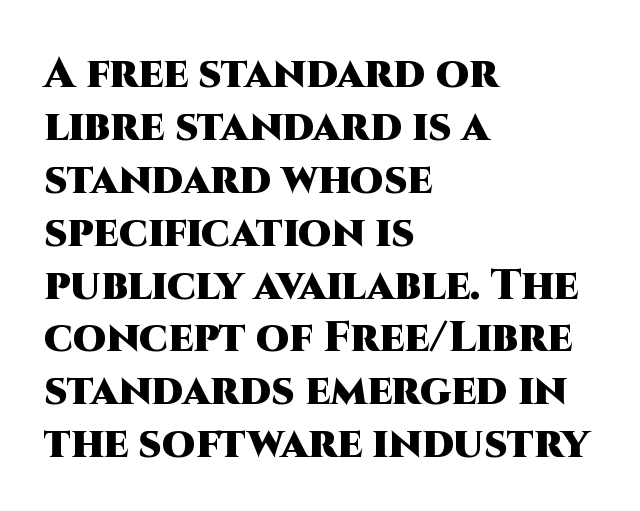
Q: Is the text bold? A: Yes.
Q: Is the text italic (slanted)? A: No, it is upright.
Q: Is the typeface a serif or a sans-serif typeface? A: Sans-serif.
Q: Is the text underlined? A: No.
Q: How is the paragraph aligned? A: Left-aligned.
Q: Is the spacing between letters normal or unusually wide? A: Normal.
Q: Width (condensed, normal, or wide)? A: Normal.
Q: Stroke contrast? A: High.
Q: x-height? A: Large.
Q: Monospaced? A: No.
